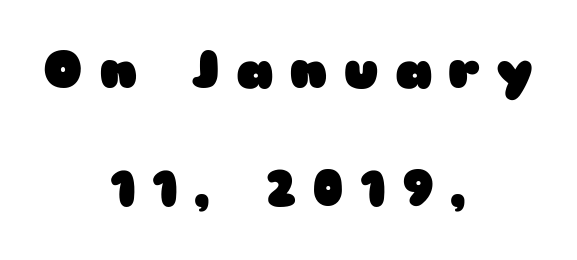
The image shows 53 px heavy, wide sans-serif type, upright; set centered, loose line spacing (2.24x), unusually wide letter spacing (+0.3 em), not underlined; low stroke contrast and a medium x-height.
